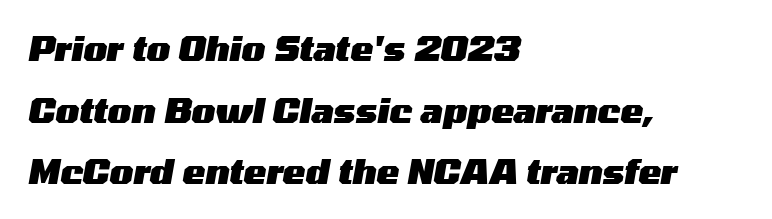
Observe the lean: these are italic letterforms. Compared with a centered layout, this one pins lines to the left instead. The words here are not underlined. The rendering uses natural spacing where letterforms have individual widths. Here the glyphs are tracked normally, forming tight word shapes. Heft: maximum for text — a bold.
